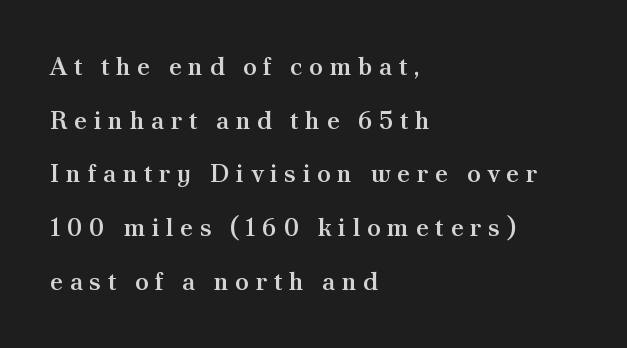
Designer's note — italics off, roman on. Each word looks stretched out because of the extra space between its letters. Regarding leading, the lines here are spaced well apart. Decoration check: the copy has no underline.
